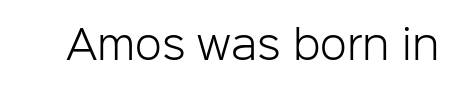
The image shows 39 px light sans-serif type, upright; set normal letter spacing, not underlined; low stroke contrast and a medium x-height.
